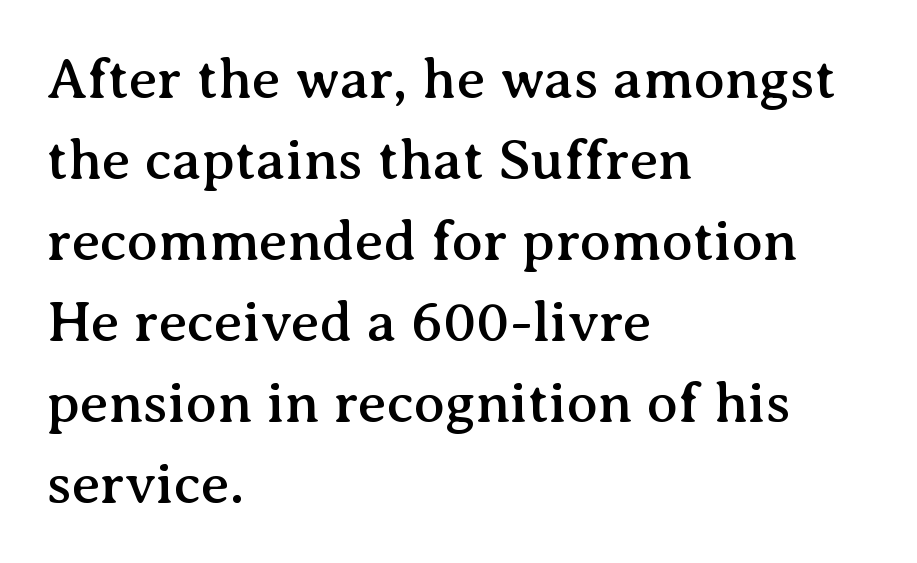
Q: Is the text italic (slanted)? A: No, it is upright.
Q: Is the typeface a serif or a sans-serif typeface? A: Serif.
Q: Is the text underlined? A: No.
Q: How is the paragraph aligned? A: Left-aligned.
Q: Is the spacing between letters normal or unusually wide? A: Normal.
Q: Is the spacing between lines tight, normal or loose? A: Normal.
Q: Width (condensed, normal, or wide)? A: Normal.
Q: Stroke contrast? A: Medium.
Q: x-height? A: Medium.
Q: Monospaced? A: No.
